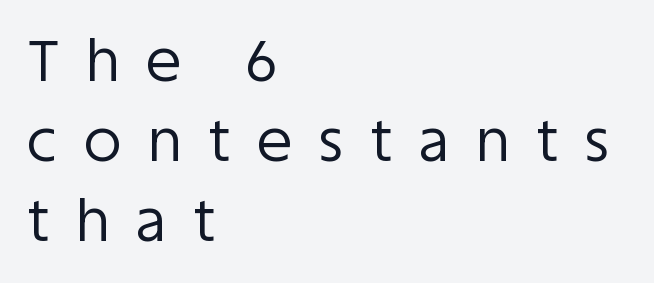
{"serif": "no", "italic": "no", "bold": "no", "weight": "regular", "width": "normal", "stroke_contrast": "low", "x_height": "large", "monospaced": "no", "underline": "no", "align": "left", "line_spacing": "normal", "line_spacing_ratio": 1.38, "letter_spacing": "wide", "letter_spacing_em": 0.46, "glyph_px": 58}
